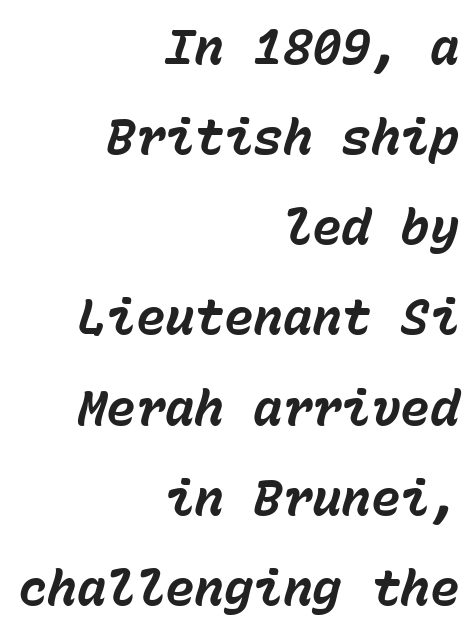
Q: Is the text bold? A: Yes.
Q: Is the text italic (slanted)? A: Yes, it leans right by about 15 degrees.
Q: Is the text underlined? A: No.
Q: How is the paragraph aligned? A: Right-aligned.
Q: Is the spacing between letters normal or unusually wide? A: Normal.
Q: Width (condensed, normal, or wide)? A: Normal.
Q: Stroke contrast? A: Low.
Q: x-height? A: Medium.
Q: Monospaced? A: Yes.
